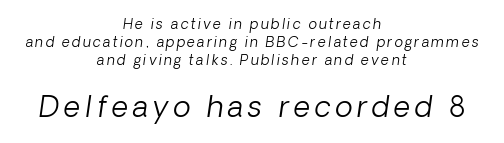
Regular leading. Size contrast runs from small at the top to large at the bottom. This is not heavy type; no bold has been used. The space beneath each line is pristine and unruled. What kind of face is this? One without serifs — a sans.
